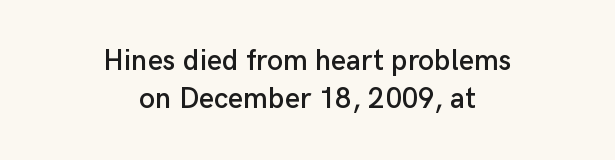
Descenders hang freely into open space. How would I describe the line gaps? Plain and ordinary. Nothing unusual about the tracking: characters are spaced as the font intends. This sample has the flowing, uneven cadence of proportional lettering. This sample is center-justified, so both line endings float freely. It's the straight-up-and-down kind of type.
